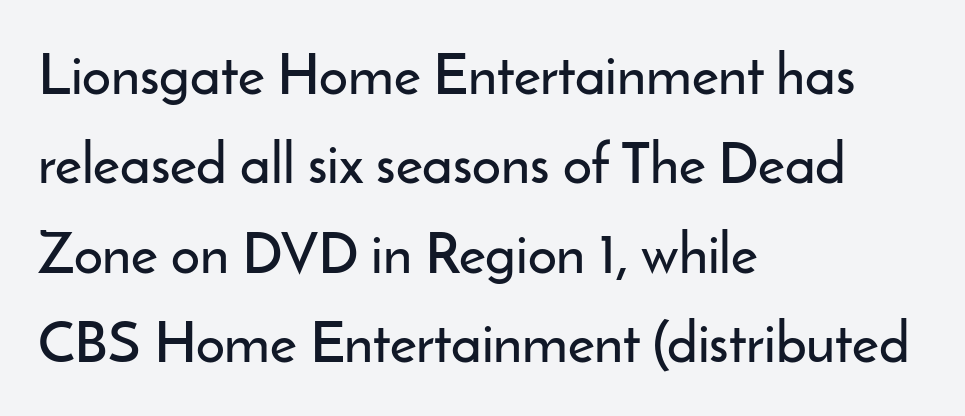
The setting favours the left margin, as ordinary paragraphs usually do. These lines were composed using upright roman letters. Standard letterfit; no display-style spreading of the glyphs. Words float on clear page, feet unadorned.
